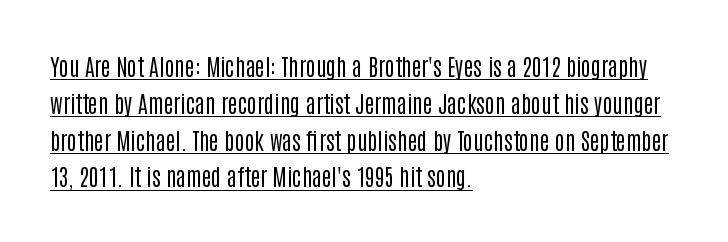
The text block is weighted toward the left margin, trailing off unevenly rightward. The gaps between neighbouring characters are ordinary and unremarkable. Compared with a typical body face, this is equally light or lighter still. The rendering uses the underline text-decoration. Line spacing here is normal.
